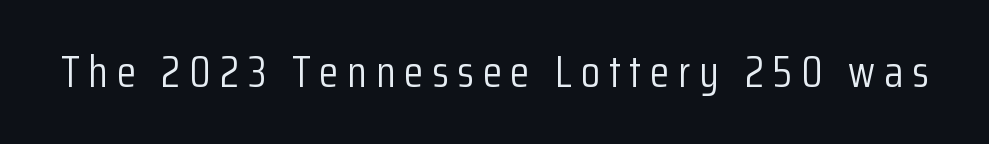
The image shows 44 px light, condensed sans-serif type, upright; set unusually wide letter spacing (+0.2 em), not underlined; low stroke contrast and a medium x-height.
